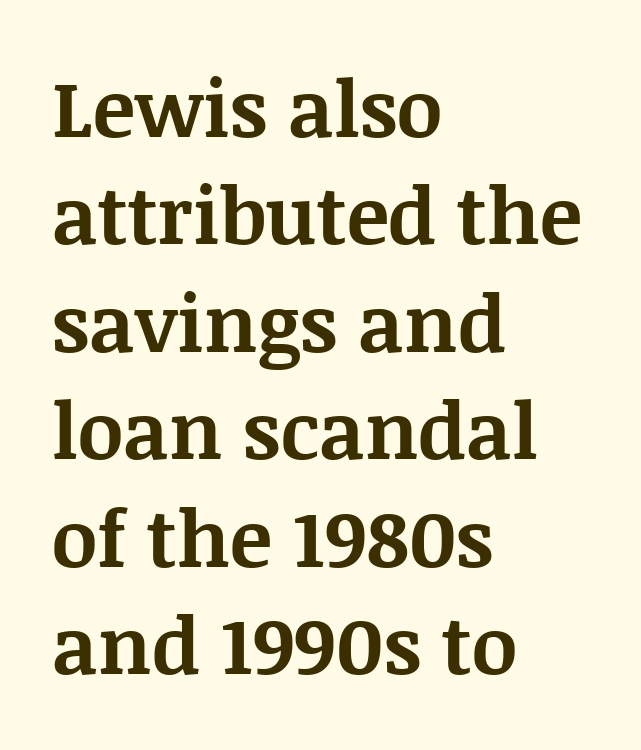
Glyph-to-glyph distance matches everyday printed text. Characters remain perfectly vertical along every line. Evenly set lines give the paragraph a standard silhouette. The glyphs are unaccompanied by any horizontal stroke below them. Chunky letters — that's bold for sure. Each letter's strokes conclude with small projecting serifs.
